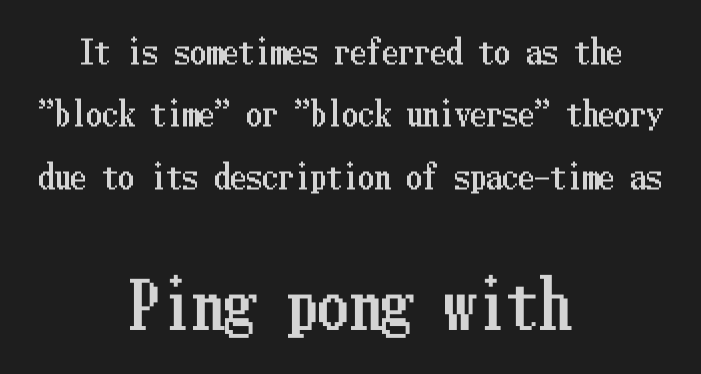
{"italic": "no", "width": "condensed", "stroke_contrast": "low", "x_height": "medium", "underline": "no", "align": "center", "line_spacing": "loose", "line_spacing_ratio": 1.95, "letter_spacing": "normal", "letter_spacing_em": 0.0, "larger_block": "second", "size_ratio": 1.97, "glyph_px": 63}
